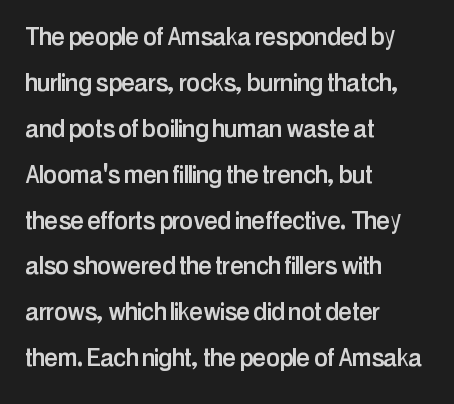
The image shows 31 px condensed sans-serif type, upright; set left-aligned, normal line spacing (1.48x), normal letter spacing, not underlined; low stroke contrast and a medium x-height.
